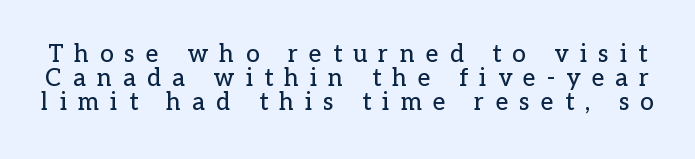
{"italic": "no", "underline": "no", "line_spacing": "tight", "line_spacing_ratio": 1.01, "letter_spacing": "wide", "letter_spacing_em": 0.47, "glyph_px": 24}
